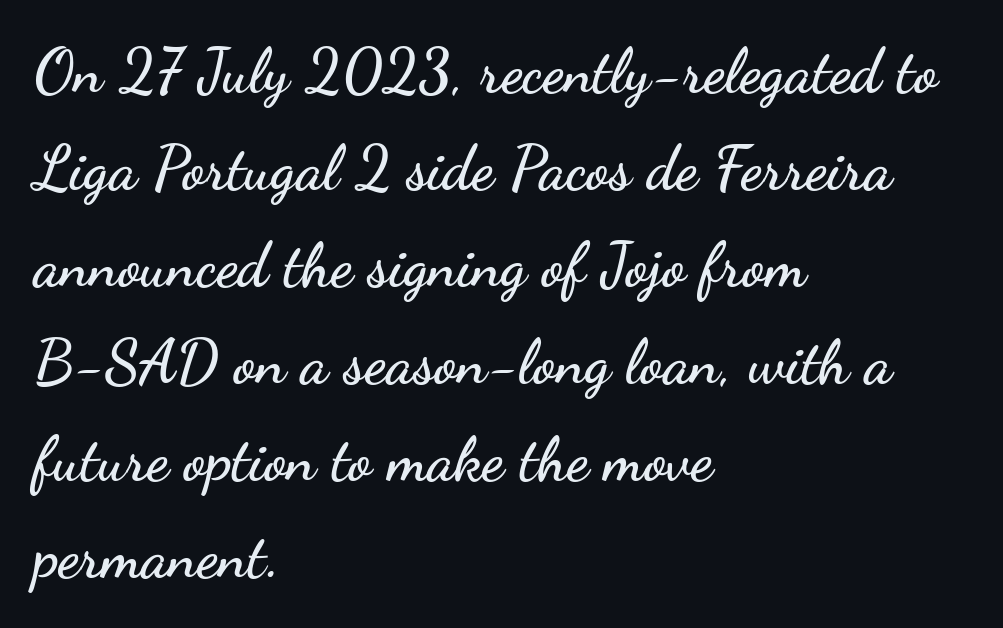
Q: Is the text italic (slanted)? A: Yes.
Q: Is the typeface a serif or a sans-serif typeface? A: Sans-serif.
Q: Is the text underlined? A: No.
Q: How is the paragraph aligned? A: Left-aligned.
Q: Is the spacing between letters normal or unusually wide? A: Normal.
Q: Is the spacing between lines tight, normal or loose? A: Normal.
Q: Width (condensed, normal, or wide)? A: Wide.
Q: Stroke contrast? A: Low.
Q: x-height? A: Small.
Q: Monospaced? A: No.
